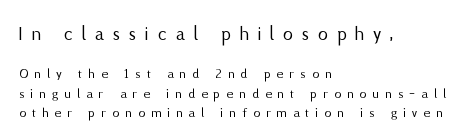
The image shows 20 px text type, upright; set left-aligned, normal line spacing (1.4x), unusually wide letter spacing (+0.44 em), not underlined; the first (top) block is 1.43x larger.
